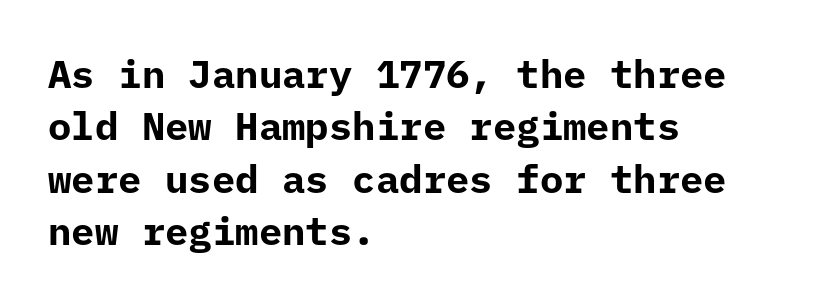
Q: Is the text bold? A: Yes.
Q: Is the text italic (slanted)? A: No, it is upright.
Q: Is the typeface a serif or a sans-serif typeface? A: Sans-serif.
Q: Is the text underlined? A: No.
Q: How is the paragraph aligned? A: Left-aligned.
Q: Is the spacing between letters normal or unusually wide? A: Normal.
Q: Is the spacing between lines tight, normal or loose? A: Normal.
Q: Width (condensed, normal, or wide)? A: Normal.
Q: Stroke contrast? A: Low.
Q: x-height? A: Medium.
Q: Monospaced? A: Yes.
